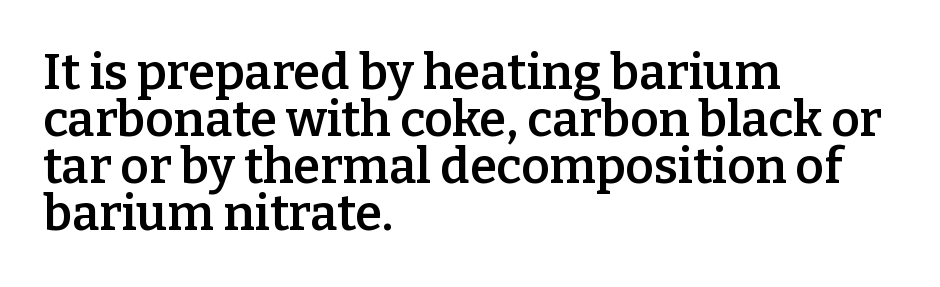
Q: Is the text bold? A: Semi-bold.
Q: Is the text italic (slanted)? A: No, it is upright.
Q: Is the typeface a serif or a sans-serif typeface? A: Serif.
Q: Is the text underlined? A: No.
Q: How is the paragraph aligned? A: Left-aligned.
Q: Is the spacing between letters normal or unusually wide? A: Normal.
Q: Is the spacing between lines tight, normal or loose? A: Tight.
Q: Width (condensed, normal, or wide)? A: Normal.
Q: Stroke contrast? A: Low.
Q: x-height? A: Medium.
Q: Monospaced? A: No.
